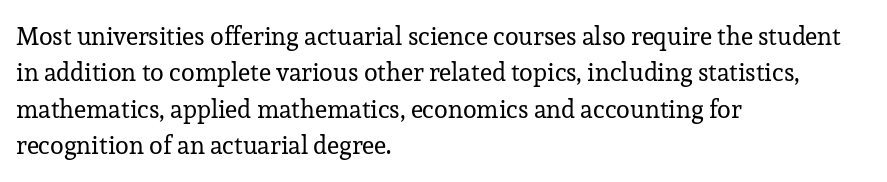
{"italic": "no", "bold": "no", "underline": "no", "align": "left", "line_spacing": "normal", "line_spacing_ratio": 1.46, "letter_spacing": "normal", "letter_spacing_em": 0.0, "glyph_px": 25}
